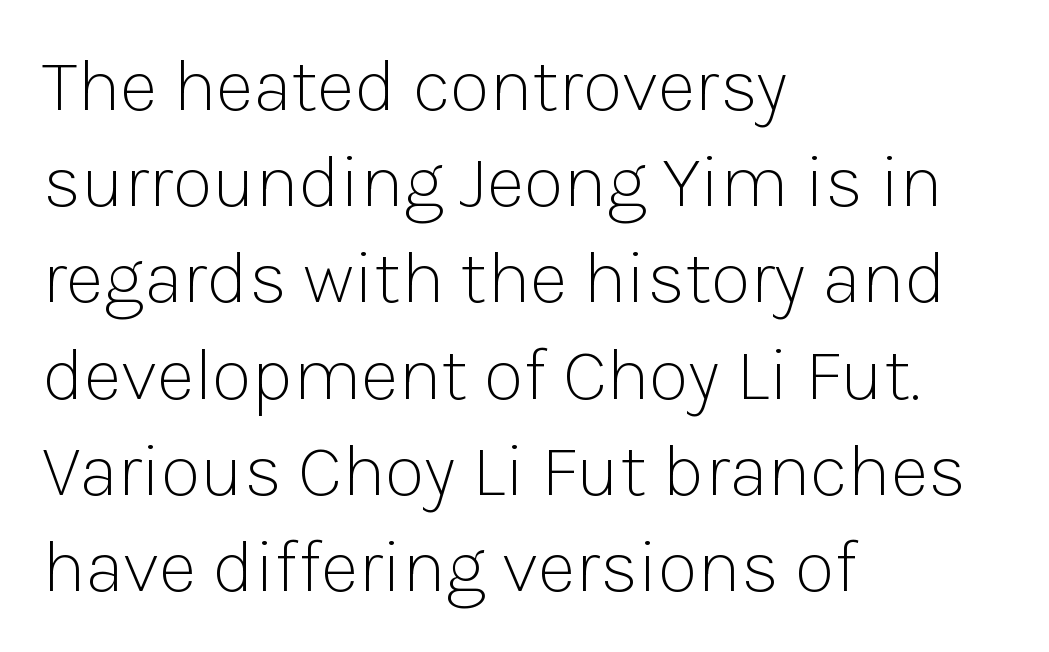
Regarding leading, the lines here are spaced in the standard way. Is the letter spacing exaggerated? No — it looks like the ordinary default. The rendering uses natural spacing where letterforms have individual widths. The ragged edge is on the right, which tells us the setting is flush left.
